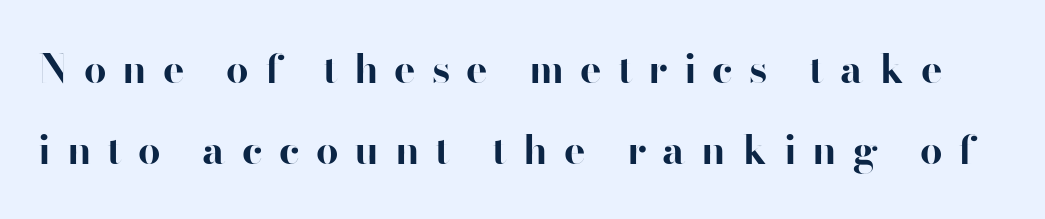
The image shows 40 px bold sans-serif type, upright; set loose line spacing (2.03x), unusually wide letter spacing (+0.4 em), not underlined; high stroke contrast and a small x-height.
